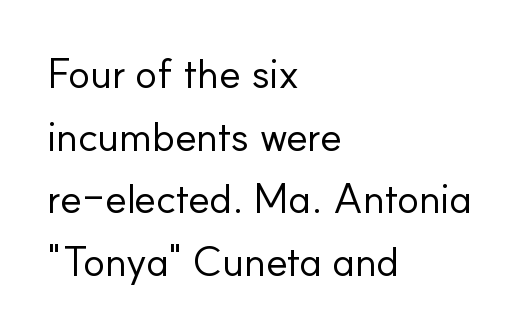
{"serif": "no", "italic": "no", "bold": "no", "weight": "regular", "width": "normal", "stroke_contrast": "low", "x_height": "small", "monospaced": "no", "underline": "no", "align": "left", "line_spacing": "normal", "line_spacing_ratio": 1.53, "letter_spacing": "normal", "letter_spacing_em": 0.0, "glyph_px": 41}
